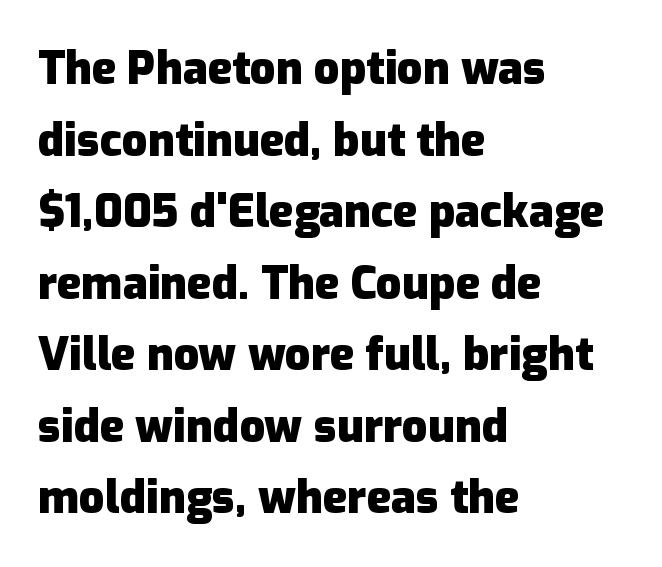
The image shows 45 px heavy sans-serif type, upright; set left-aligned, normal line spacing (1.59x), normal letter spacing, not underlined; low stroke contrast and a medium x-height.
